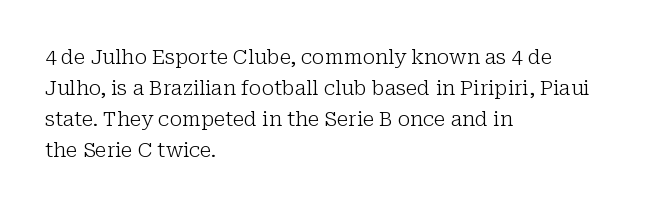
The image shows 20 px text type, upright; set left-aligned, normal line spacing (1.55x), normal letter spacing, not underlined.
